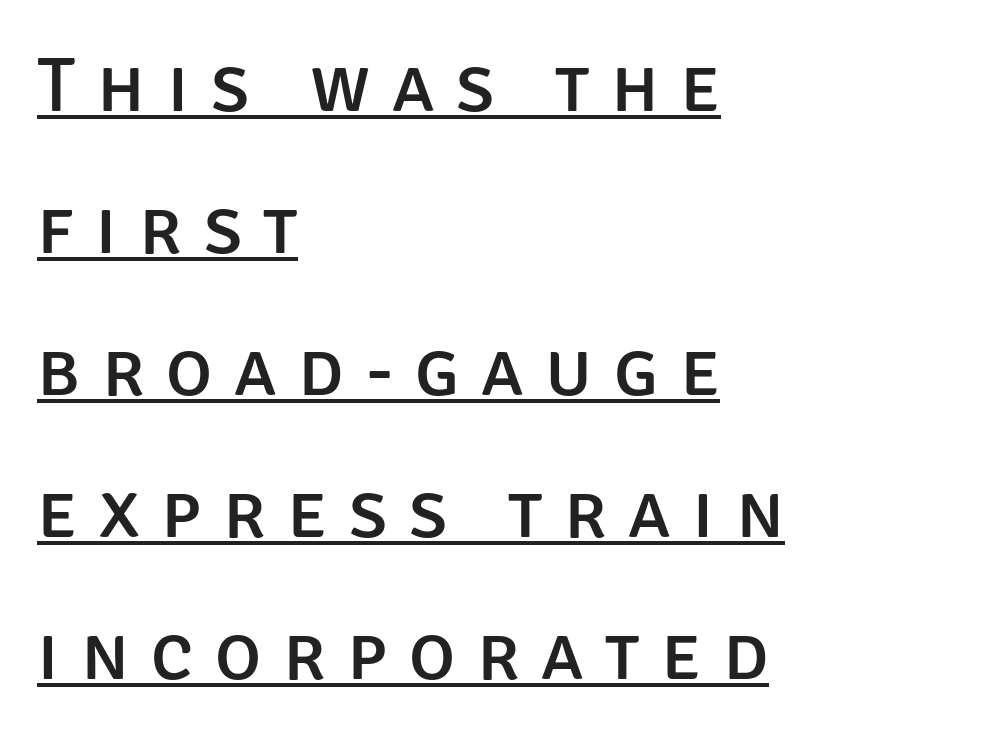
Q: Is the text italic (slanted)? A: No, it is upright.
Q: Is the typeface a serif or a sans-serif typeface? A: Sans-serif.
Q: Is the text underlined? A: Yes.
Q: How is the paragraph aligned? A: Left-aligned.
Q: Is the spacing between letters normal or unusually wide? A: Unusually wide.
Q: Width (condensed, normal, or wide)? A: Normal.
Q: Stroke contrast? A: Low.
Q: x-height? A: Large.
Q: Monospaced? A: No.
